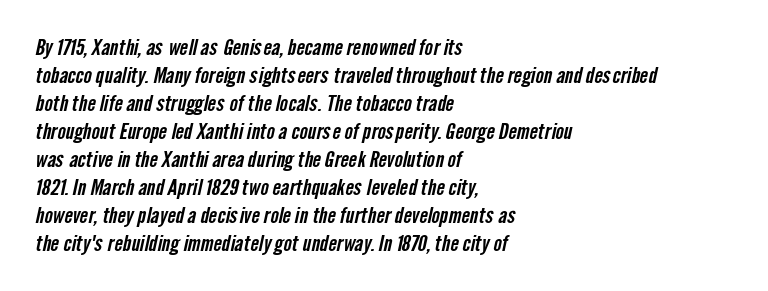
Q: Is the text underlined? A: No.
Q: How is the paragraph aligned? A: Left-aligned.
Q: Is the spacing between letters normal or unusually wide? A: Normal.
Q: Is the spacing between lines tight, normal or loose? A: Normal.
